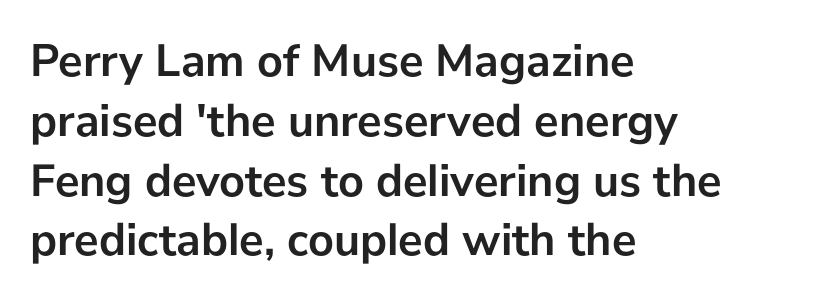
{"serif": "no", "italic": "no", "bold": "yes", "weight": "semibold", "width": "normal", "stroke_contrast": "low", "x_height": "medium", "monospaced": "no", "underline": "no", "align": "left", "line_spacing": "normal", "line_spacing_ratio": 1.3, "letter_spacing": "normal", "letter_spacing_em": 0.0, "glyph_px": 46}
